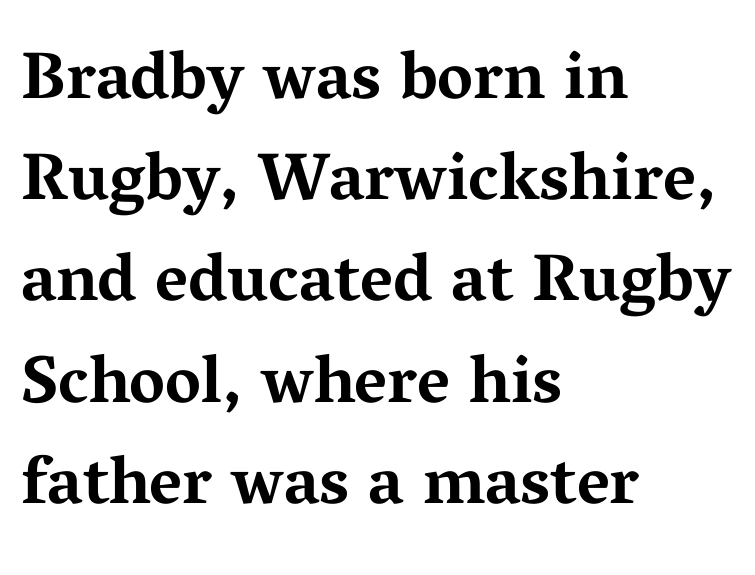
The image shows 67 px bold, wide serif type, upright; set left-aligned, normal line spacing (1.51x), normal letter spacing, not underlined; medium stroke contrast and a medium x-height.
